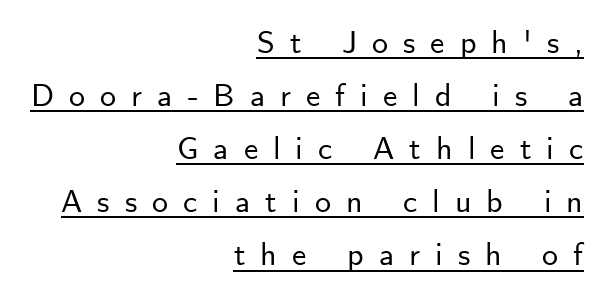
Q: Is the text italic (slanted)? A: No, it is upright.
Q: Is the typeface a serif or a sans-serif typeface? A: Sans-serif.
Q: Is the text underlined? A: Yes.
Q: How is the paragraph aligned? A: Right-aligned.
Q: Is the spacing between letters normal or unusually wide? A: Unusually wide.
Q: Is the spacing between lines tight, normal or loose? A: Normal.
Q: Width (condensed, normal, or wide)? A: Normal.
Q: Stroke contrast? A: Low.
Q: x-height? A: Small.
Q: Monospaced? A: No.
